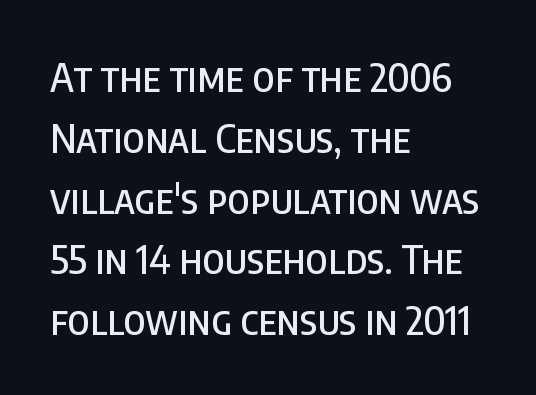
Is the block centered? No — it sits flush against the left margin. The space beneath each line is pristine and unruled. Default kerning and tracking; the words read as compact shapes. Designer's note — italics off, roman on. Serif or sans? Sans — the stroke terminals are bare.
